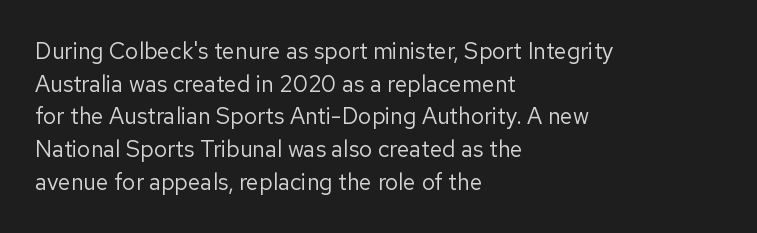
Characters follow at the spacing the type designer built in. The letterforms sit at book weight or below. Rendered with straight, roman letterforms. The rows are spaced the way most documents space them. The strip under each line holds only bare page.
